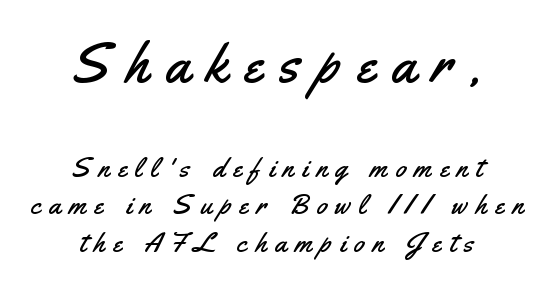
Q: Is the text italic (slanted)? A: Yes.
Q: Is the typeface a serif or a sans-serif typeface? A: Sans-serif.
Q: Is the text underlined? A: No.
Q: How is the paragraph aligned? A: Centered.
Q: Is the spacing between letters normal or unusually wide? A: Unusually wide.
Q: Is the spacing between lines tight, normal or loose? A: Normal.
Q: Which block of text is set in a larger size, the first (top) or the second (bottom)? A: The first (top) one.
Q: Width (condensed, normal, or wide)? A: Condensed.
Q: Stroke contrast? A: Medium.
Q: x-height? A: Small.
Q: Monospaced? A: No.
